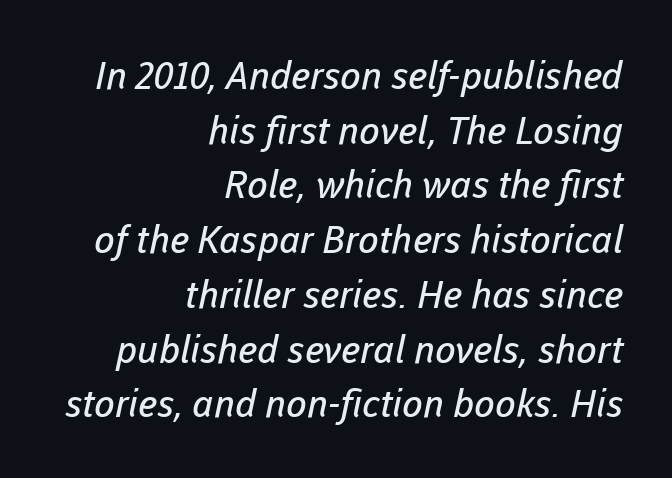
{"serif": "no", "bold": "no", "weight": "regular", "width": "normal", "stroke_contrast": "low", "x_height": "medium", "monospaced": "no", "underline": "no", "align": "right", "line_spacing": "normal", "line_spacing_ratio": 1.44, "letter_spacing": "normal", "letter_spacing_em": 0.0, "glyph_px": 38}
